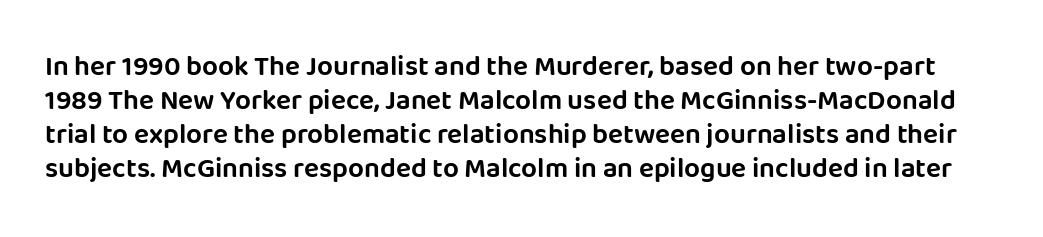
Words float on clear page, feet unadorned. Does the lettering tilt? It doesn't — this is upright. Serifs: no, the terminals of the letterforms are clean. Varying glyph widths throughout — classic text-font behaviour. Here the glyphs are tracked normally, forming tight word shapes.
